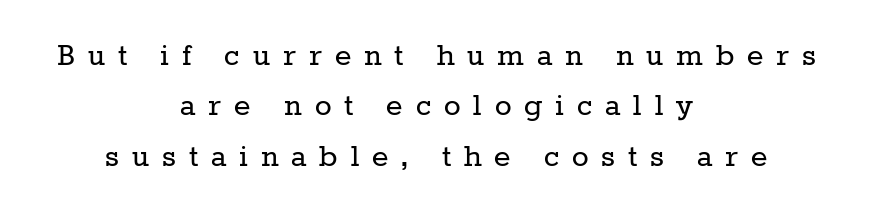
The image shows 35 px regular-weight serif type, upright; set centered, normal line spacing (1.44x), unusually wide letter spacing (+0.37 em), not underlined; low stroke contrast and a medium x-height.
